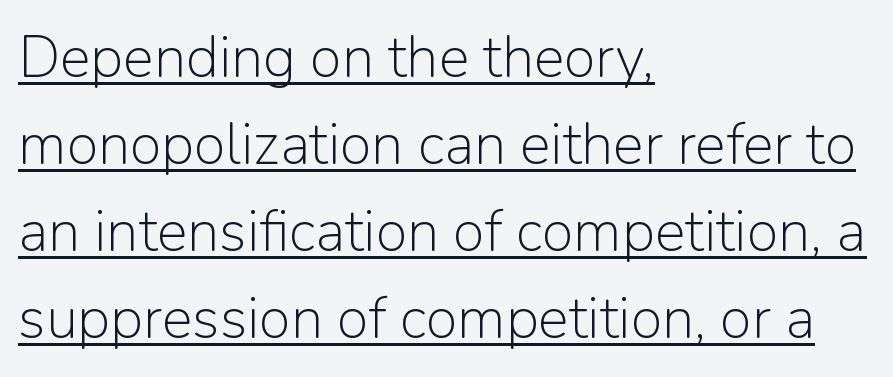
{"serif": "no", "italic": "no", "bold": "no", "weight": "light", "width": "normal", "stroke_contrast": "low", "x_height": "medium", "monospaced": "no", "underline": "yes", "align": "left", "line_spacing": "normal", "line_spacing_ratio": 1.5, "letter_spacing": "normal", "letter_spacing_em": 0.0, "glyph_px": 58}
